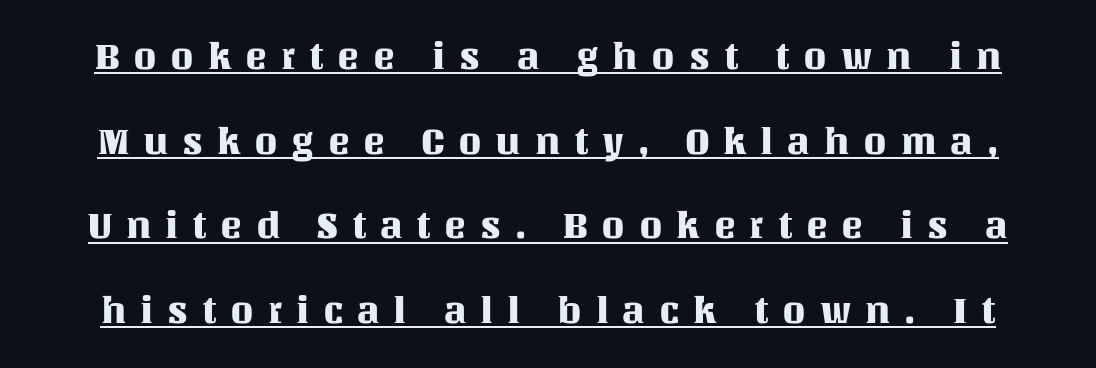
The lettering holds an erect, upright posture throughout. A rule runs beneath these lines of type. Proportional: the letters do not fall into vertical columns. The block of text is sparse from top to bottom, with ample space between rows. The horizontal fit of the characters is loose and conspicuously gappy.
